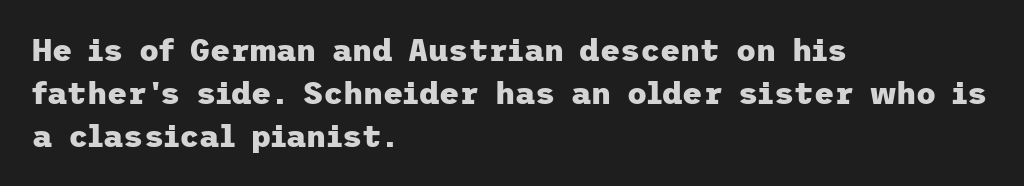
The image shows 31 px heavy sans-serif type, upright; set left-aligned, normal line spacing (1.38x), normal letter spacing, not underlined; low stroke contrast and a medium x-height.
